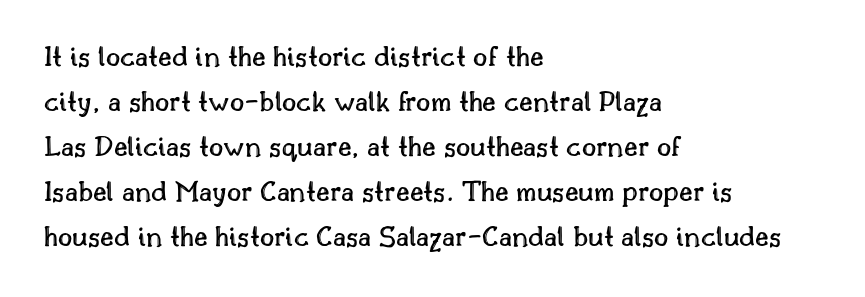
Q: Is the text italic (slanted)? A: No, it is upright.
Q: Is the text underlined? A: No.
Q: How is the paragraph aligned? A: Left-aligned.
Q: Is the spacing between letters normal or unusually wide? A: Normal.
Q: Is the spacing between lines tight, normal or loose? A: Normal.
Q: Width (condensed, normal, or wide)? A: Normal.
Q: x-height? A: Small.
Q: Monospaced? A: No.
